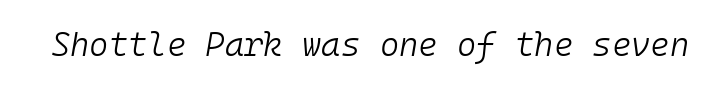
The image shows 33 px light type, italic (leaning right), monospaced; set normal letter spacing, not underlined; low stroke contrast and a medium x-height.
